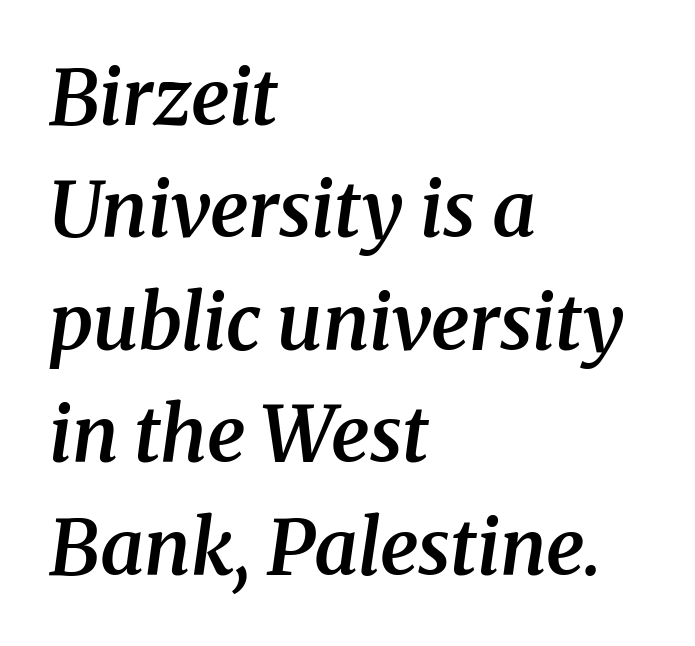
This sample uses an oblique cut, with every glyph tilted off the vertical. The characters look somewhat weighty, a semibold short of true bold. A typesetter would label this face a serif. Nobody drew a line under any word here.
